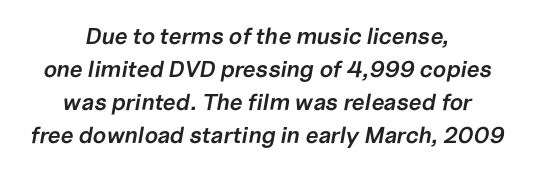
{"italic": "yes", "lean": "right", "slant_degrees": 10, "bold": "semi", "underline": "no", "align": "center", "line_spacing": "normal", "line_spacing_ratio": 1.43, "letter_spacing": "normal", "letter_spacing_em": 0.0, "glyph_px": 23}
